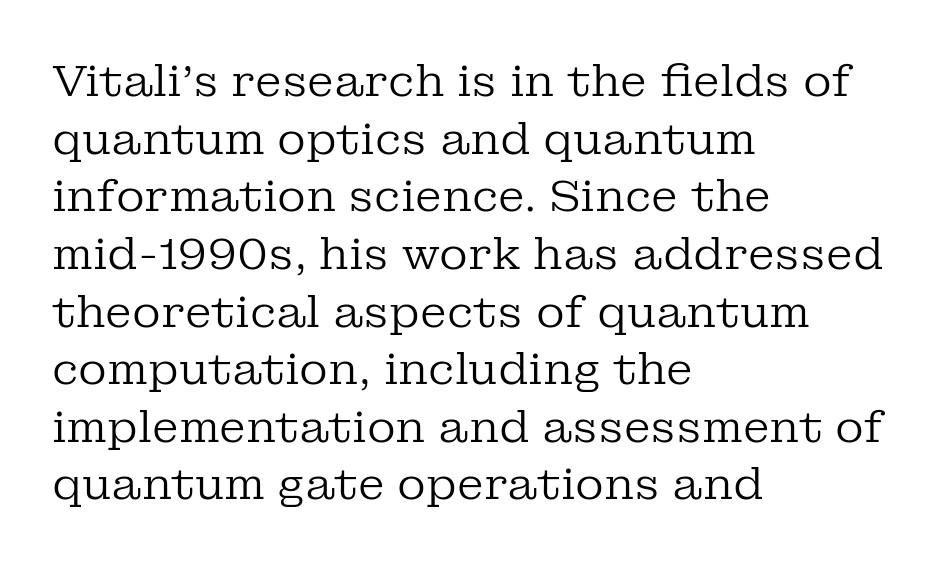
Q: Is the text bold? A: No.
Q: Is the text italic (slanted)? A: No, it is upright.
Q: Is the typeface a serif or a sans-serif typeface? A: Serif.
Q: Is the text underlined? A: No.
Q: How is the paragraph aligned? A: Left-aligned.
Q: Is the spacing between letters normal or unusually wide? A: Normal.
Q: Is the spacing between lines tight, normal or loose? A: Normal.
Q: Width (condensed, normal, or wide)? A: Normal.
Q: Stroke contrast? A: Low.
Q: x-height? A: Medium.
Q: Monospaced? A: No.
